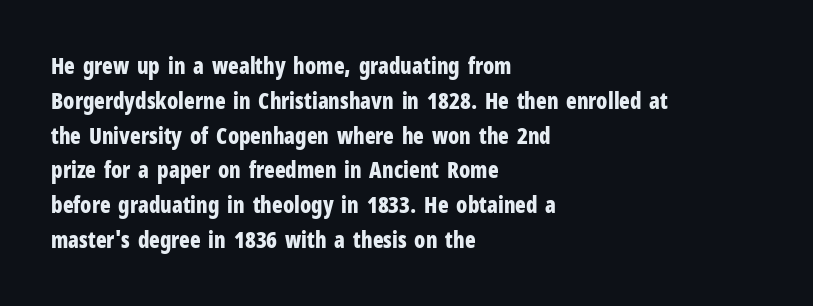
{"italic": "no", "bold": "yes", "underline": "no", "align": "left", "line_spacing": "normal", "line_spacing_ratio": 1.58, "letter_spacing": "normal", "letter_spacing_em": 0.0, "glyph_px": 22}
